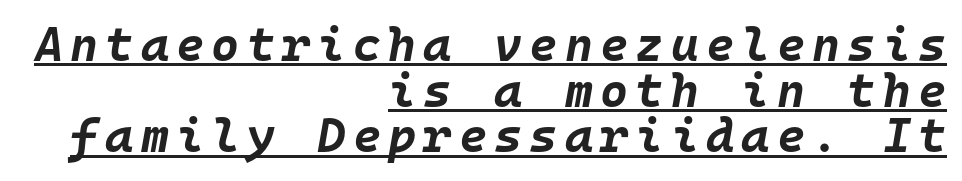
The designer dialed line spacing down below the default. Teacher's note: observe the even right margin — that is flush-right alignment. Slant detected: the letters are inclined. What weight is shown? A full bold with thick strokes.
